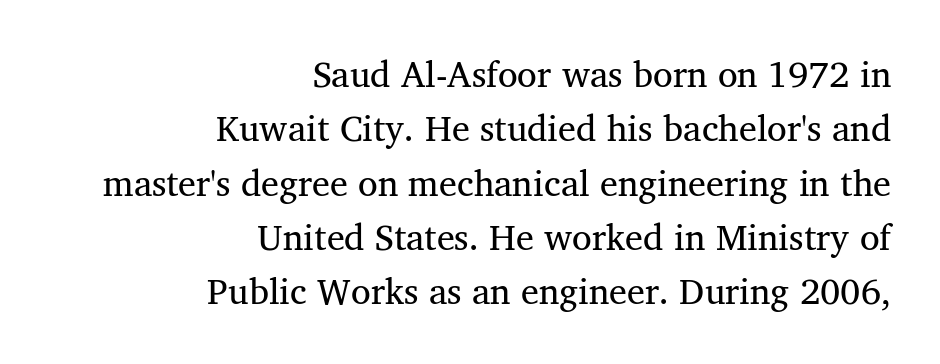
Words float on clear page, feet unadorned. Looks like regular typesetting: each glyph gets only the width it needs. Characters follow at the spacing the type designer built in. The letters stand upright; this is a roman face.
